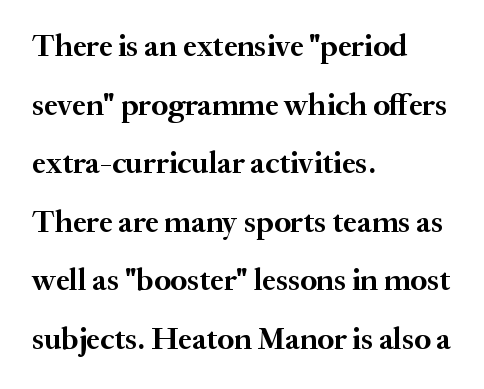
The strip under each line holds only bare page. A roman cut, with each character standing at attention. Compared with typical body copy, the letter spacing here is the same. The glyphs in this specimen are seriffed.
